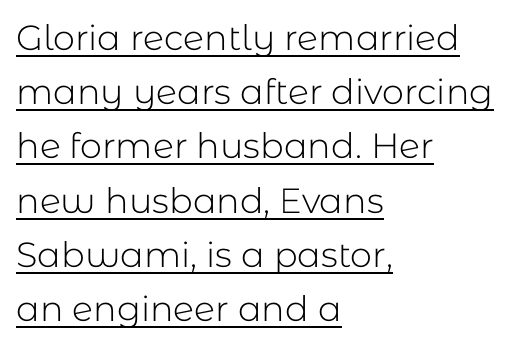
The image shows 35 px light sans-serif type, upright; set left-aligned, normal line spacing (1.55x), normal letter spacing, underlined; low stroke contrast and a medium x-height.
